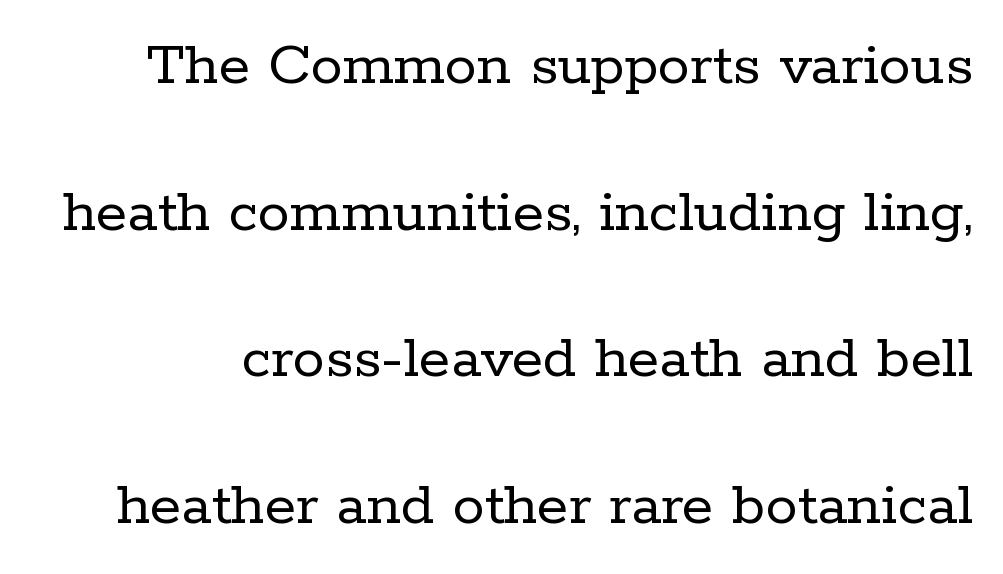
The image shows 64 px regular-weight serif type, upright; set loose line spacing (2.29x), normal letter spacing, not underlined; low stroke contrast and a medium x-height.
